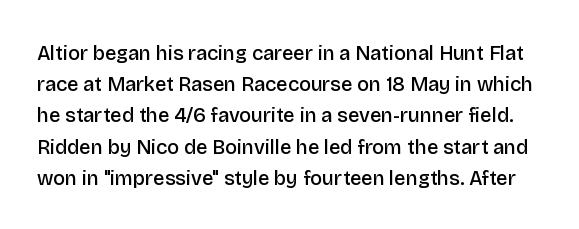
The passage shown stacks its lines at a standard gap. No word sits above an underline. The sample has been set in demibold, a notch under bold. This rendering leaves character spacing at its baseline value.
